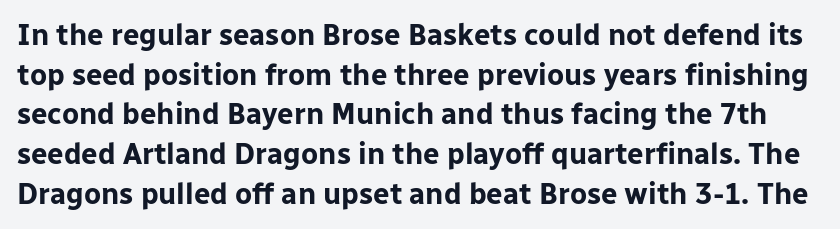
{"serif": "no", "italic": "no", "bold": "yes", "weight": "bold", "width": "normal", "stroke_contrast": "low", "x_height": "medium", "monospaced": "no", "underline": "no", "line_spacing": "normal", "line_spacing_ratio": 1.37, "letter_spacing": "normal", "letter_spacing_em": 0.0, "glyph_px": 29}
